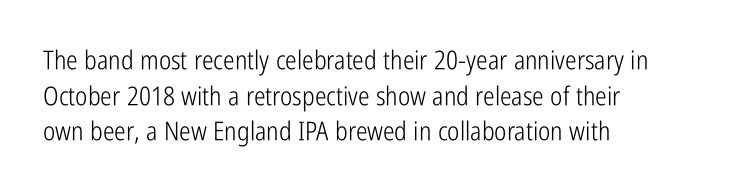
The line texture is even and compact thanks to regular tracking. Honestly, the row spacing looks completely unremarkable. Every row of glyphs begins at an identical x-position on the left. The letters stand straight up with perfectly vertical stems. Stroke thickness stays within the range of a standard reading face or lighter. Unmarked baselines from the first word to the last.
